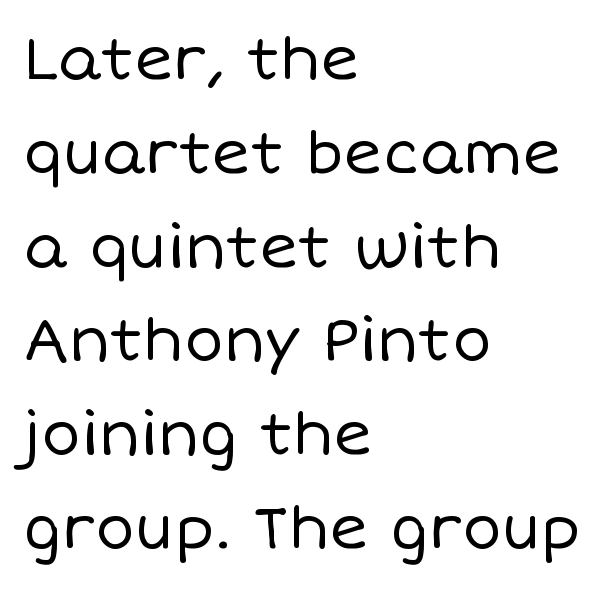
Observe the ordinary spacing: letters are neighbours, not strangers. Stem width sits at or under what a default text font uses. Proportional: the letters do not fall into vertical columns. Rule under the text: the space is simply empty. The block of text has a typical density, with ordinary space between rows.
